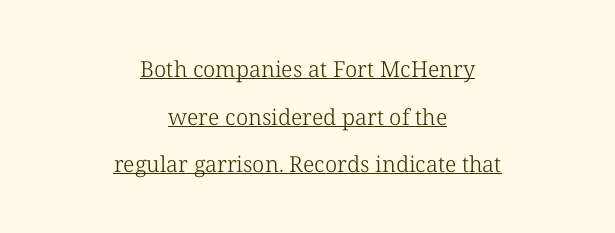
Q: Is the text bold? A: No.
Q: Is the text italic (slanted)? A: No, it is upright.
Q: Is the text underlined? A: Yes.
Q: How is the paragraph aligned? A: Centered.
Q: Is the spacing between letters normal or unusually wide? A: Normal.
Q: Is the spacing between lines tight, normal or loose? A: Loose.
